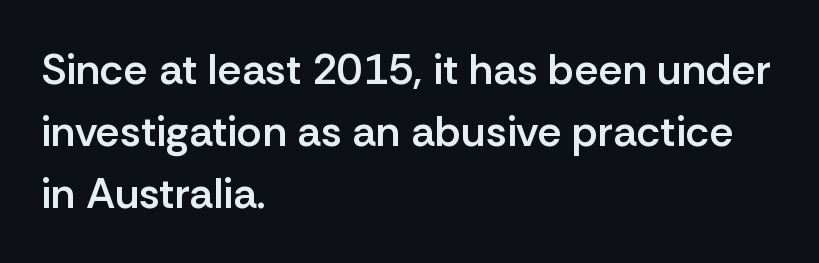
Italic: no, the glyphs are upright roman. Standard letterfit; no display-style spreading of the glyphs. Notice how descenders clear the ascenders below comfortably — that's standard leading. Layout note: lines flush left. In terms of weight, the rendering is demibold, just under bold. Grotesque or geometric, the face here clearly has no serifs.
